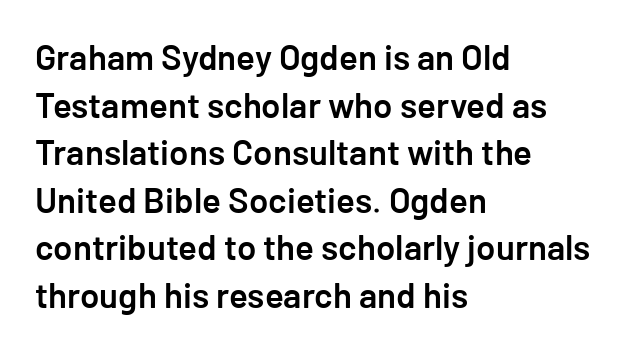
The image shows 35 px semibold sans-serif type, upright; set left-aligned, normal line spacing (1.36x), normal letter spacing, not underlined; low stroke contrast and a medium x-height.
